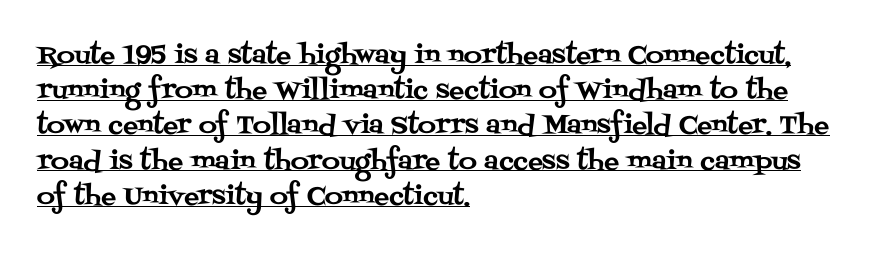
Between one letter and the next there's only the usual sliver of space. Regular leading. This sample uses an upright cut, with every glyph sitting square on the baseline. Reading down the block, your eye returns to a fixed left position each line.
